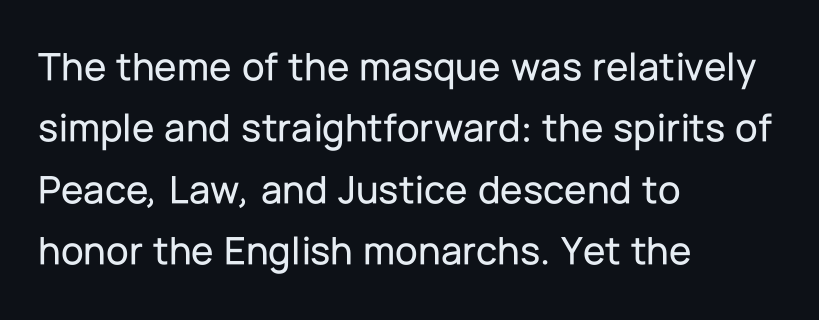
The image shows 41 px sans-serif type, upright; set left-aligned, normal line spacing (1.5x), normal letter spacing, not underlined; low stroke contrast and a medium x-height.
